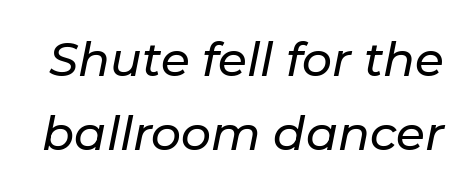
The image shows 47 px text type, italic (leaning right); set normal line spacing (1.58x), normal letter spacing, not underlined; low stroke contrast and a medium x-height.
